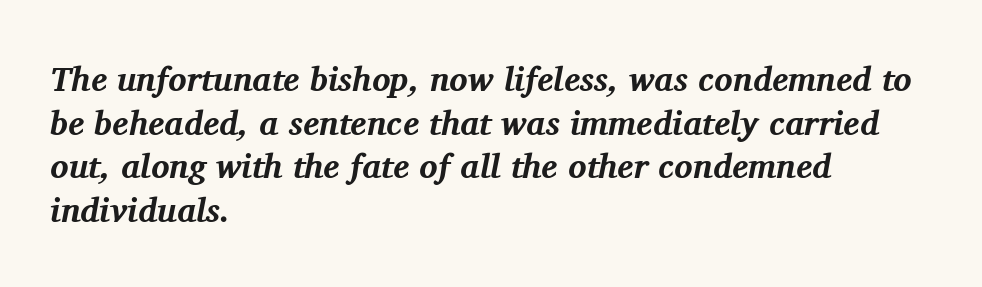
The image shows 34 px bold serif type, italic (leaning right); set left-aligned, normal line spacing (1.28x), normal letter spacing, not underlined; medium stroke contrast and a medium x-height.
